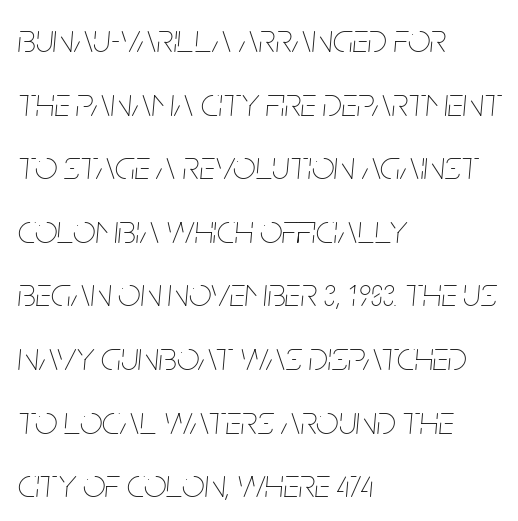
Q: Is the text bold? A: No.
Q: Is the text italic (slanted)? A: Yes, it leans right by about 5 degrees.
Q: Is the text underlined? A: No.
Q: How is the paragraph aligned? A: Left-aligned.
Q: Is the spacing between letters normal or unusually wide? A: Normal.
Q: Is the spacing between lines tight, normal or loose? A: Normal.
Q: Width (condensed, normal, or wide)? A: Condensed.
Q: Stroke contrast? A: Low.
Q: x-height? A: Large.
Q: Monospaced? A: No.
